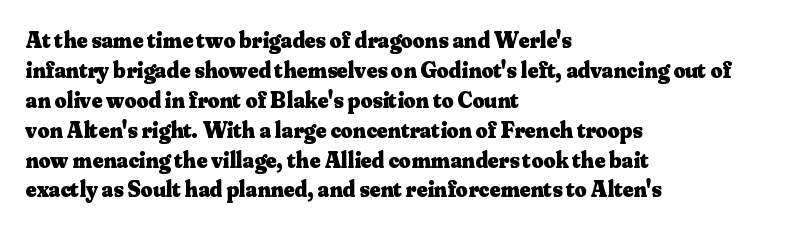
Designer's note — italics off, roman on. Clear beneath every line of the passage. Set as a true bold cut, around the 700 mark. How would I describe the line gaps? Plain and ordinary.
